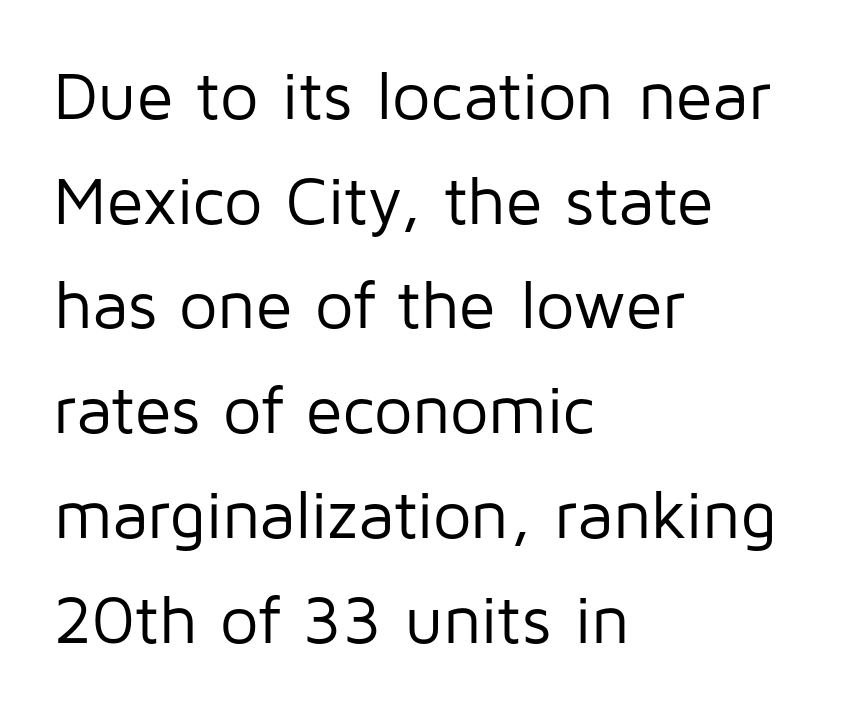
{"serif": "no", "italic": "no", "bold": "no", "weight": "regular", "width": "normal", "stroke_contrast": "low", "x_height": "medium", "monospaced": "no", "underline": "no", "align": "left", "line_spacing": "normal", "line_spacing_ratio": 1.54, "letter_spacing": "normal", "letter_spacing_em": 0.0, "glyph_px": 68}
